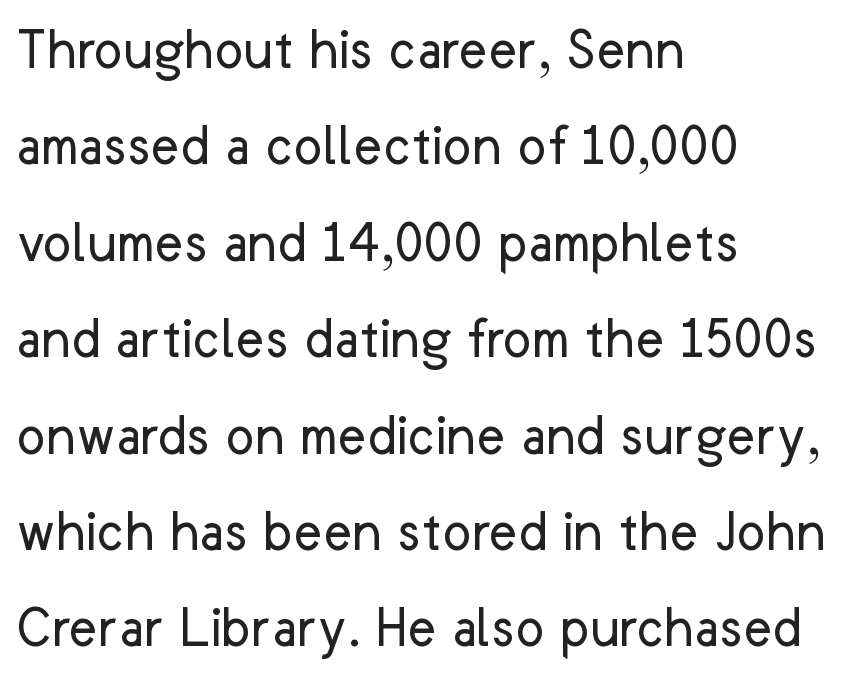
Q: Is the text bold? A: No.
Q: Is the text italic (slanted)? A: No, it is upright.
Q: Is the typeface a serif or a sans-serif typeface? A: Sans-serif.
Q: Is the text underlined? A: No.
Q: How is the paragraph aligned? A: Left-aligned.
Q: Is the spacing between letters normal or unusually wide? A: Normal.
Q: Is the spacing between lines tight, normal or loose? A: Normal.
Q: Width (condensed, normal, or wide)? A: Normal.
Q: Stroke contrast? A: Low.
Q: x-height? A: Medium.
Q: Monospaced? A: No.
